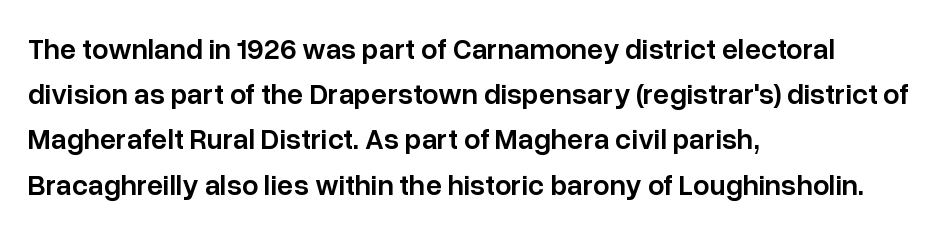
Does the leading feel generous? No, just average. How heavy is the stroke? Medium-heavy — a semibold, shy of bold. You could not count columns in this text — the font is proportionally spaced. Is the letter spacing exaggerated? No — it looks like the ordinary default.
